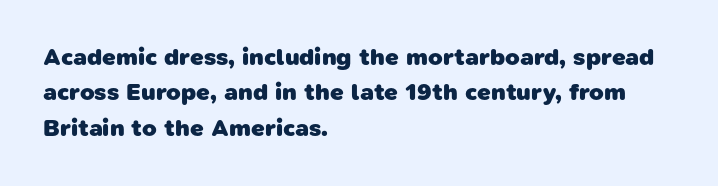
Q: Is the text bold? A: Yes.
Q: Is the text underlined? A: No.
Q: How is the paragraph aligned? A: Left-aligned.
Q: Is the spacing between letters normal or unusually wide? A: Normal.
Q: Is the spacing between lines tight, normal or loose? A: Normal.
